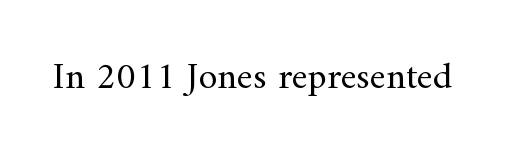
Q: Is the text bold? A: No.
Q: Is the text italic (slanted)? A: No, it is upright.
Q: Is the typeface a serif or a sans-serif typeface? A: Serif.
Q: Is the text underlined? A: No.
Q: Is the spacing between letters normal or unusually wide? A: Normal.
Q: Width (condensed, normal, or wide)? A: Normal.
Q: Stroke contrast? A: Medium.
Q: x-height? A: Small.
Q: Monospaced? A: No.
